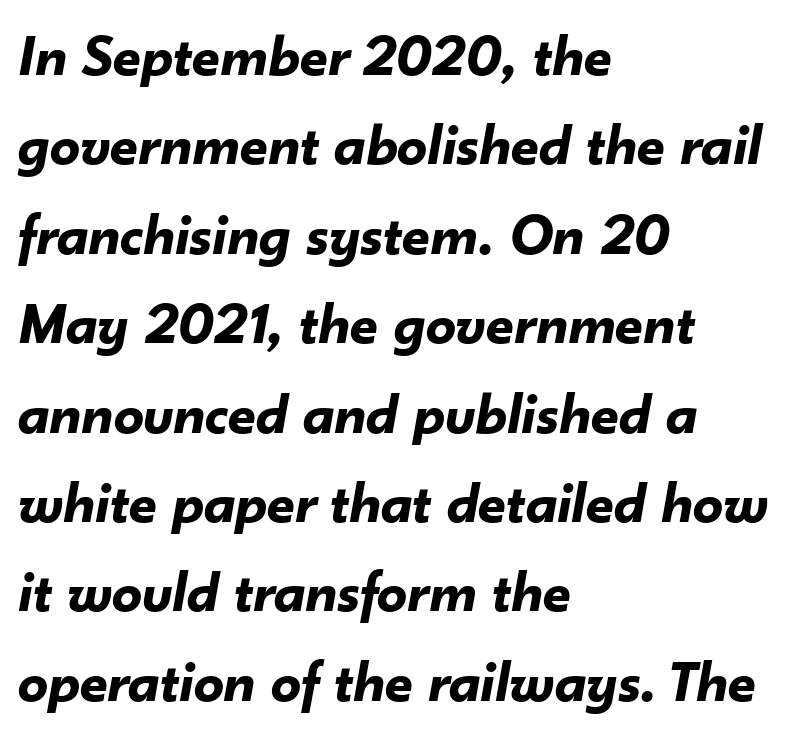
{"italic": "yes", "lean": "right", "slant_degrees": 10, "bold": "yes", "weight": "bold", "width": "normal", "stroke_contrast": "low", "x_height": "small", "monospaced": "no", "underline": "no", "align": "left", "line_spacing": "normal", "line_spacing_ratio": 1.49, "letter_spacing": "normal", "letter_spacing_em": 0.0, "glyph_px": 60}
